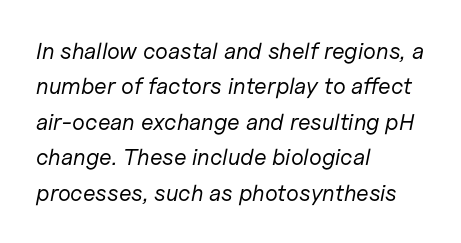
{"italic": "yes", "lean": "right", "slant_degrees": 11, "bold": "no", "underline": "no", "align": "left", "line_spacing": "normal", "line_spacing_ratio": 1.54, "letter_spacing": "normal", "letter_spacing_em": 0.0, "glyph_px": 23}
